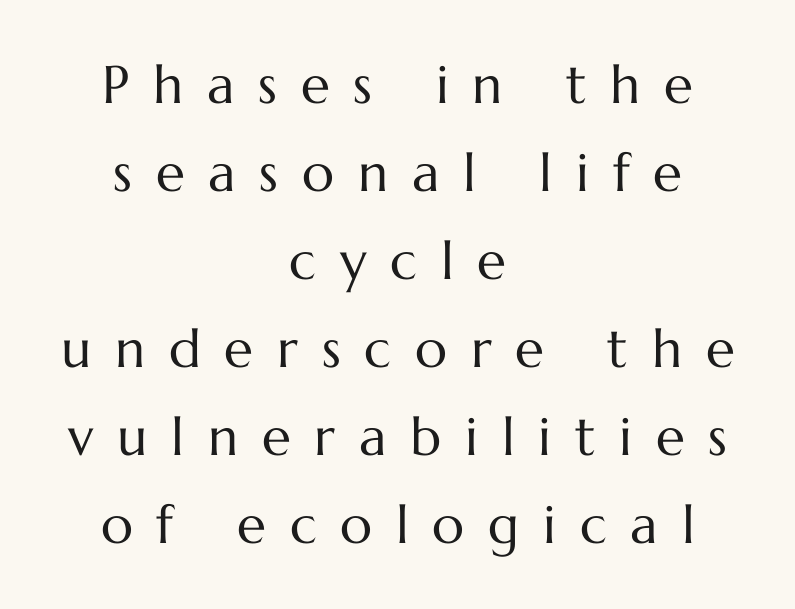
The characters are drawn with everyday or finer stroke widths. Each letter keeps its own natural width here, so spacing adapts to shape. The zone under the glyphs is completely vacant. Normally led — the rows are evenly, conventionally spaced.
